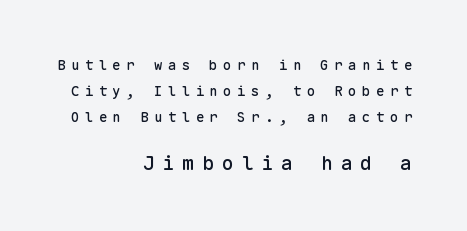
Any mark beneath the type? The region is blank. Line ends are locked; line starts wander. Upright lettering throughout. Letter spacing: wide.
